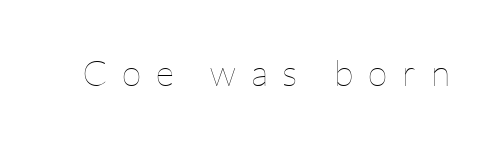
{"italic": "no", "bold": "no", "weight": "thin", "width": "normal", "stroke_contrast": "low", "x_height": "medium", "monospaced": "no", "underline": "no", "letter_spacing": "wide", "letter_spacing_em": 0.41, "glyph_px": 36}
